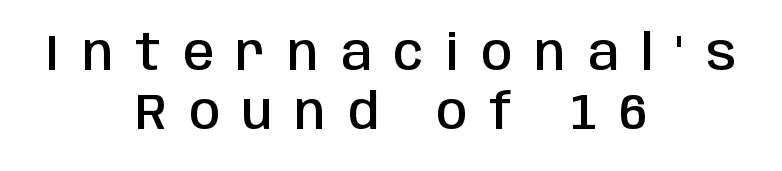
The passage shown is typeset with a sans-serif family. Rendered with straight, roman letterforms. The gap between lines stays unmarked. Look at the stroke-to-counter ratio: somewhat heavy, a semibold. Here the glyphs are tracked loosely, breaking word shapes into spaced letters.
